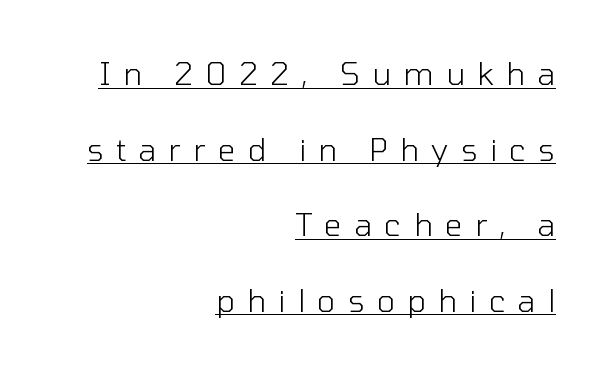
Q: Is the text bold? A: No.
Q: Is the text italic (slanted)? A: No, it is upright.
Q: Is the typeface a serif or a sans-serif typeface? A: Sans-serif.
Q: Is the text underlined? A: Yes.
Q: How is the paragraph aligned? A: Right-aligned.
Q: Is the spacing between letters normal or unusually wide? A: Unusually wide.
Q: Is the spacing between lines tight, normal or loose? A: Loose.
Q: Width (condensed, normal, or wide)? A: Normal.
Q: Stroke contrast? A: Low.
Q: x-height? A: Medium.
Q: Monospaced? A: No.
